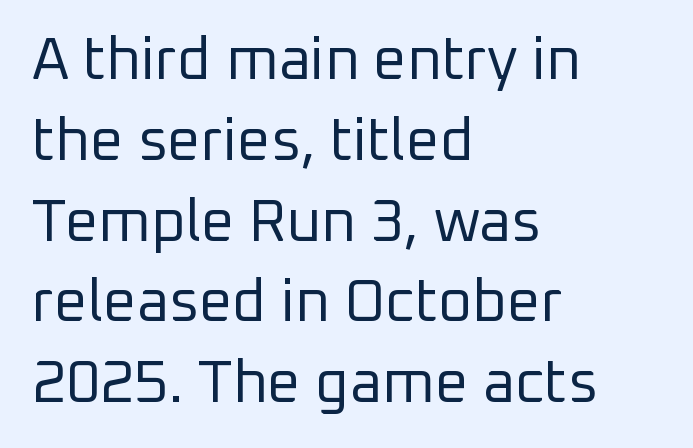
Grotesque or geometric, the face here clearly has no serifs. Quick note: underline off. The rendering uses natural spacing where letterforms have individual widths. Ascenders rise straight up at ninety degrees.
